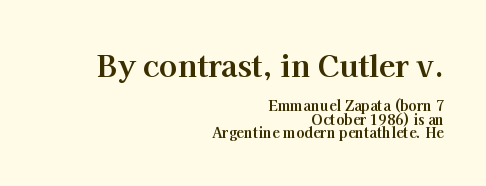
Q: Is the text bold? A: Yes.
Q: Is the text italic (slanted)? A: No, it is upright.
Q: Is the typeface a serif or a sans-serif typeface? A: Serif.
Q: Is the text underlined? A: No.
Q: How is the paragraph aligned? A: Right-aligned.
Q: Is the spacing between letters normal or unusually wide? A: Normal.
Q: Is the spacing between lines tight, normal or loose? A: Tight.
Q: Which block of text is set in a larger size, the first (top) or the second (bottom)? A: The first (top) one.
Q: Width (condensed, normal, or wide)? A: Normal.
Q: Stroke contrast? A: High.
Q: x-height? A: Medium.
Q: Monospaced? A: No.
